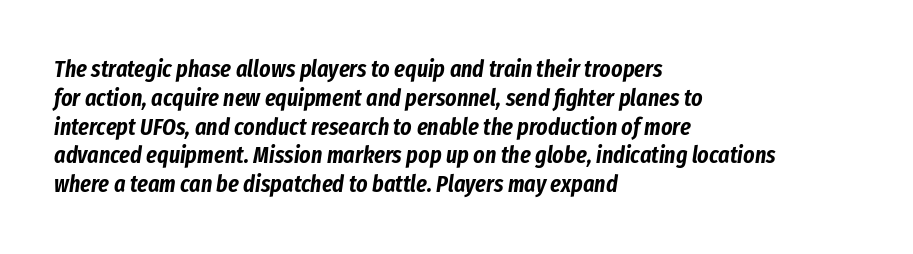
Q: Is the text italic (slanted)? A: Yes, it leans right by about 8 degrees.
Q: Is the text underlined? A: No.
Q: How is the paragraph aligned? A: Left-aligned.
Q: Is the spacing between letters normal or unusually wide? A: Normal.
